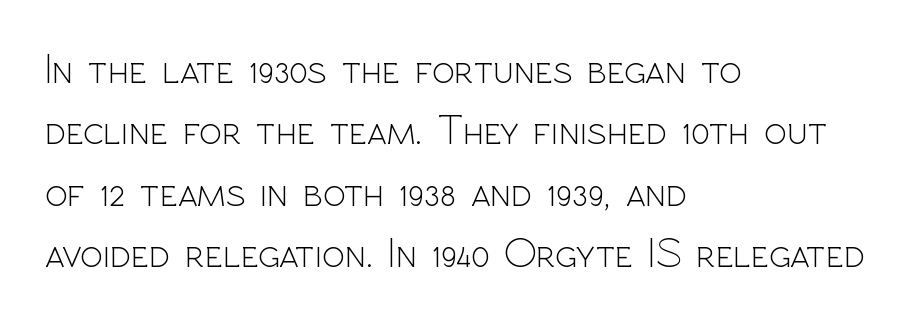
You can tell from the bare stems that sans-serif type was used. Leftover space on each line is placed entirely after the last word. Rendered with straight, roman letterforms. Character widths vary here, with narrow letters taking less room than wide ones. One glance says typical: line gaps are just what's usual. Unmarked baselines from the first word to the last.
